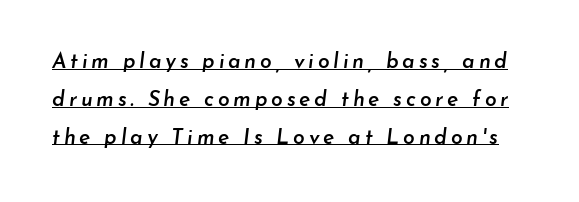
Semibold letterforms, between regular and bold. The specimen reads as italic at a glance. Caption: lettering with a line underneath.
